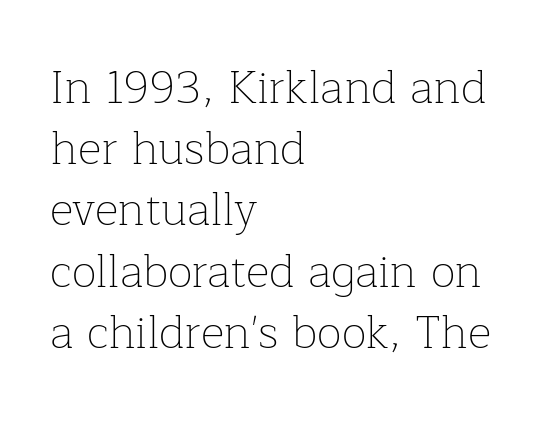
The image shows 46 px thin serif type, upright; set left-aligned, normal line spacing (1.33x), normal letter spacing, not underlined; low stroke contrast and a medium x-height.
